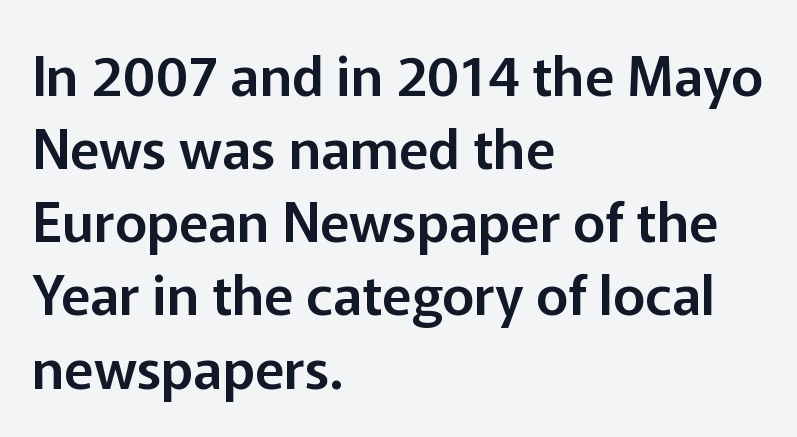
Q: Is the text italic (slanted)? A: No, it is upright.
Q: Is the typeface a serif or a sans-serif typeface? A: Sans-serif.
Q: Is the text underlined? A: No.
Q: How is the paragraph aligned? A: Left-aligned.
Q: Is the spacing between letters normal or unusually wide? A: Normal.
Q: Is the spacing between lines tight, normal or loose? A: Normal.
Q: Width (condensed, normal, or wide)? A: Normal.
Q: Stroke contrast? A: Low.
Q: x-height? A: Medium.
Q: Monospaced? A: No.
